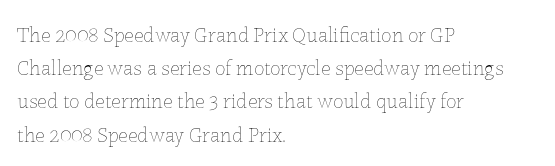
{"italic": "no", "bold": "no", "underline": "no", "align": "left", "line_spacing": "normal", "line_spacing_ratio": 1.58, "letter_spacing": "normal", "letter_spacing_em": 0.0, "glyph_px": 21}
